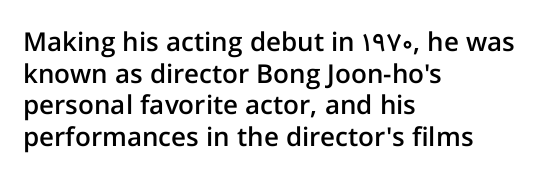
The image shows 26 px text type, upright; set left-aligned, line spacing 1.22x, normal letter spacing, not underlined.
